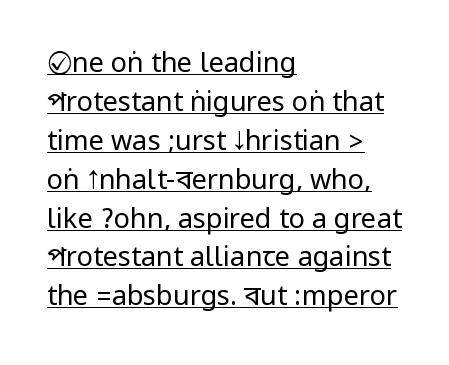
Q: Is the text bold? A: No.
Q: Is the text italic (slanted)? A: No, it is upright.
Q: Is the text underlined? A: Yes.
Q: How is the paragraph aligned? A: Left-aligned.
Q: Is the spacing between letters normal or unusually wide? A: Normal.
Q: Is the spacing between lines tight, normal or loose? A: Normal.
